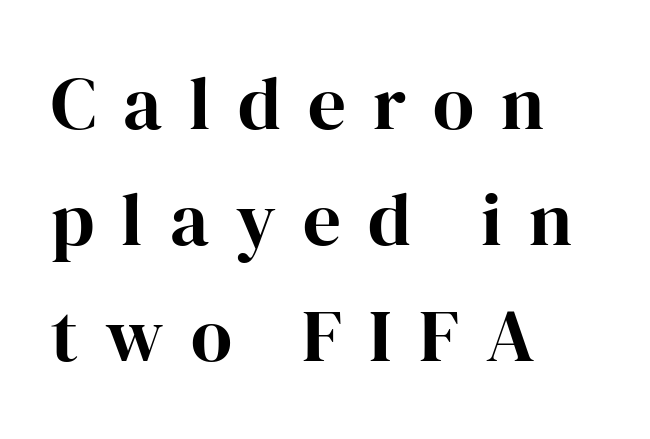
A typesetter would mark this as roman, not italic. Layout note: lines flush left. Normally led — the rows are evenly, conventionally spaced. There is plenty of visible air inserted between adjacent glyphs. Glance below the letters and you will spot only blank space. This sample has the flowing, uneven cadence of proportional lettering.
